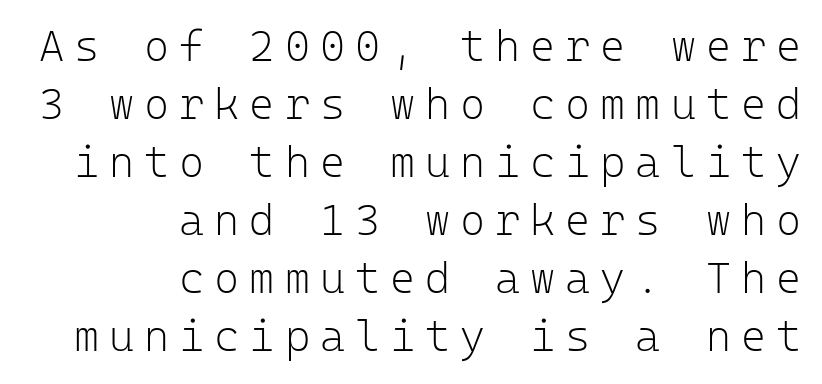
Q: Is the text bold? A: No.
Q: Is the text italic (slanted)? A: No, it is upright.
Q: Is the typeface a serif or a sans-serif typeface? A: Sans-serif.
Q: Is the text underlined? A: No.
Q: How is the paragraph aligned? A: Right-aligned.
Q: Is the spacing between letters normal or unusually wide? A: Unusually wide.
Q: Is the spacing between lines tight, normal or loose? A: Normal.
Q: Width (condensed, normal, or wide)? A: Normal.
Q: Stroke contrast? A: Low.
Q: x-height? A: Medium.
Q: Monospaced? A: Yes.
